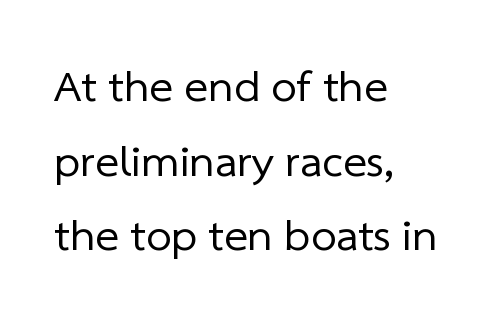
{"serif": "no", "bold": "no", "weight": "regular", "width": "normal", "stroke_contrast": "low", "x_height": "medium", "monospaced": "no", "underline": "no", "align": "left", "line_spacing": "normal", "line_spacing_ratio": 1.66, "letter_spacing": "normal", "letter_spacing_em": 0.0, "glyph_px": 45}
